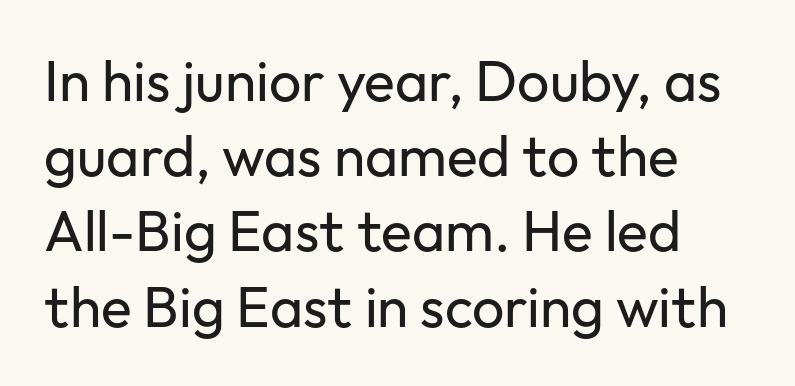
The image shows 57 px regular-weight sans-serif type, upright; set left-aligned, normal line spacing (1.32x), normal letter spacing, not underlined; low stroke contrast and a medium x-height.
